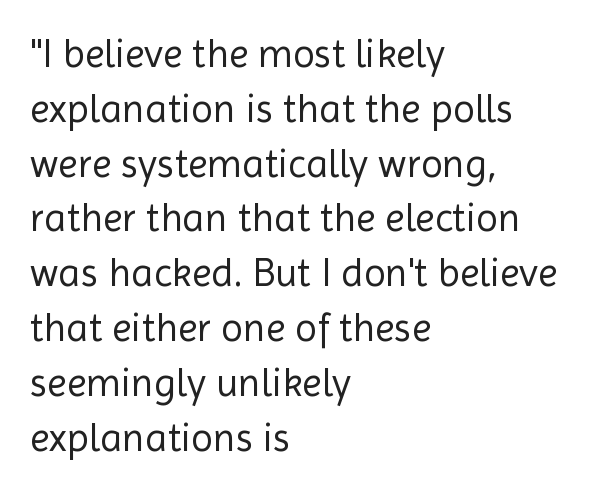
The image shows 40 px regular-weight sans-serif type, upright; set left-aligned, normal line spacing (1.37x), normal letter spacing, not underlined; a medium x-height.
